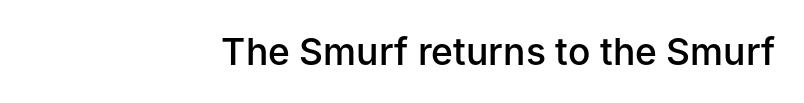
Q: Is the text bold? A: Semi-bold.
Q: Is the text italic (slanted)? A: No, it is upright.
Q: Is the typeface a serif or a sans-serif typeface? A: Sans-serif.
Q: Is the text underlined? A: No.
Q: How is the paragraph aligned? A: Right-aligned.
Q: Is the spacing between letters normal or unusually wide? A: Normal.
Q: Width (condensed, normal, or wide)? A: Normal.
Q: Stroke contrast? A: Low.
Q: x-height? A: Medium.
Q: Monospaced? A: No.
